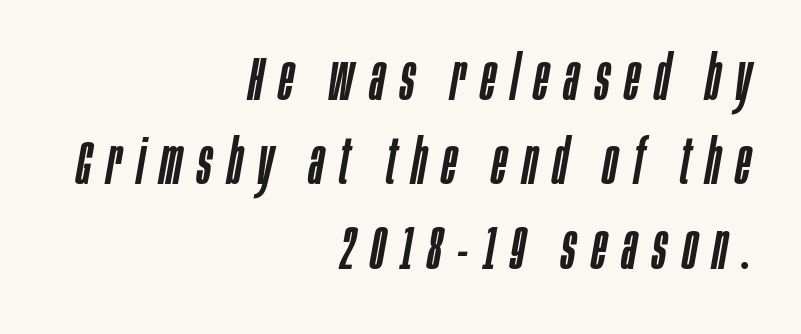
The paragraph shown leans on its right margin. Bare-footed words on every line. Is there much room between lines? A standard amount, neither cramped nor airy. The rendering applies a slant to the glyphs. The letters advance in unequal steps, a hallmark of proportional type. The gaps between neighbouring characters are conspicuously large.
